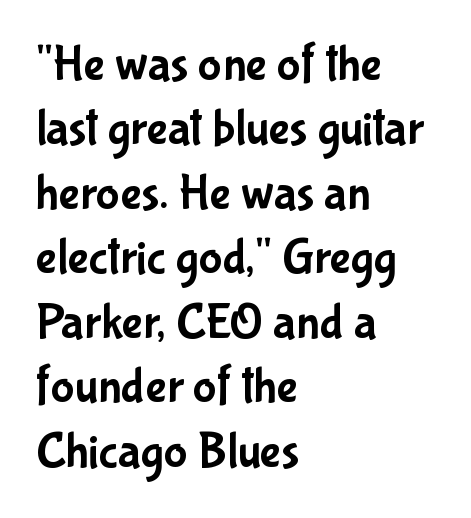
The letters advance in unequal steps, a hallmark of proportional type. How would I describe the line gaps? Plain and ordinary. Posture: upright roman. These lines are composed in type without serifs.
